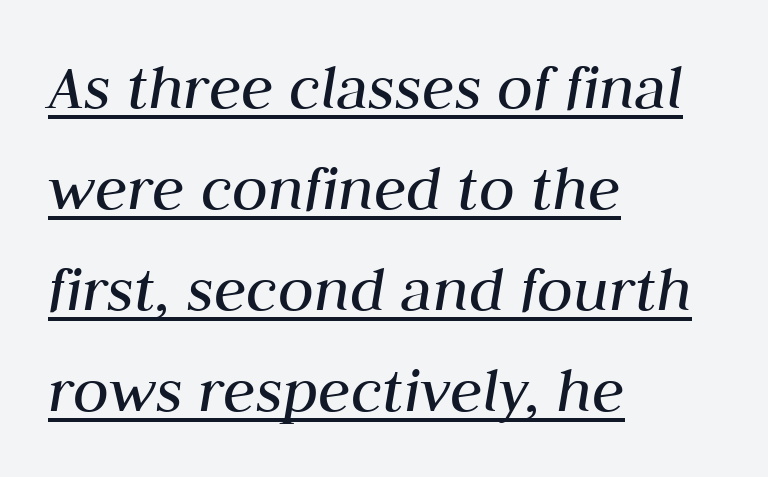
{"italic": "yes", "lean": "right", "slant_degrees": 10, "bold": "no", "weight": "regular", "width": "normal", "stroke_contrast": "medium", "x_height": "medium", "monospaced": "no", "underline": "yes", "align": "left", "line_spacing": "normal", "line_spacing_ratio": 1.53, "letter_spacing": "normal", "letter_spacing_em": 0.0, "glyph_px": 66}
